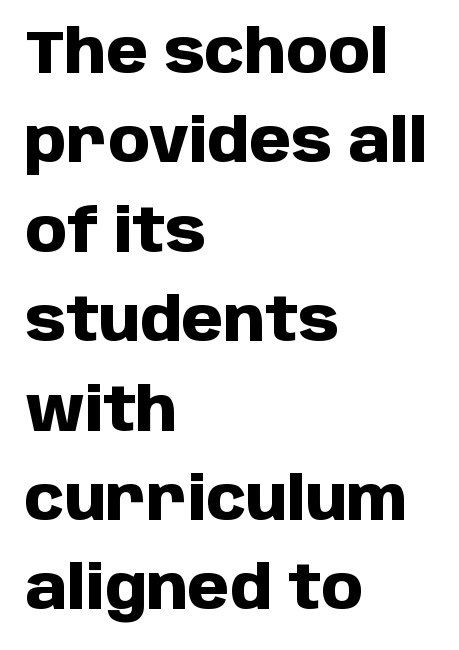
This is sans-serif lettering, the kind often seen on screens and signage. Stroke thickness is high; the sample reads as a true bold. In terms of leading, this rendering sits right in the middle. Decoration check: the copy has no underline. No extra tracking has been applied to these lines. You can tell it's not italic because the verticals are truly vertical.
